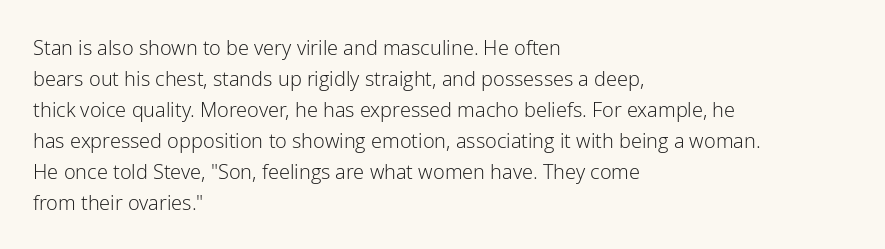
{"italic": "no", "bold": "no", "underline": "no", "align": "left", "line_spacing": "normal", "line_spacing_ratio": 1.55, "letter_spacing": "normal", "letter_spacing_em": 0.0, "glyph_px": 20}
